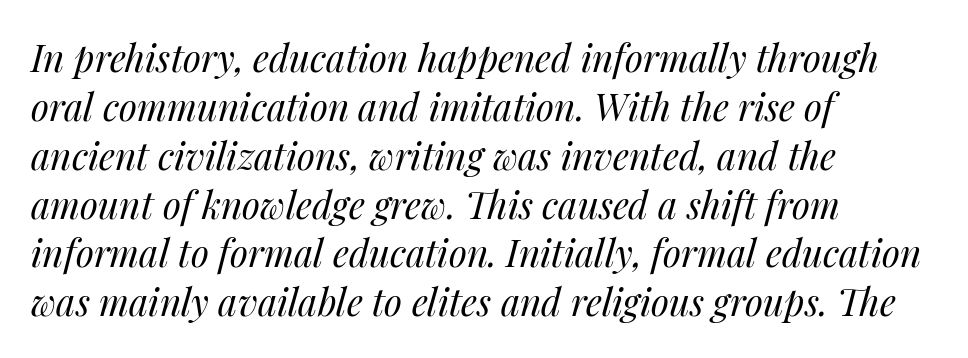
Yep, that's italic — everything's leaning. Summary of weight: not heavy and not bold. Beneath every word, the page is bare. Each line starts at the same left margin while the right side varies. Spacing verdict: proportional, widths tailored to each character.
